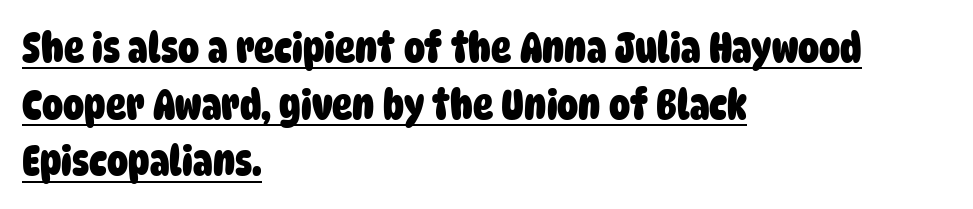
Q: Is the text bold? A: Yes.
Q: Is the typeface a serif or a sans-serif typeface? A: Sans-serif.
Q: Is the text underlined? A: Yes.
Q: How is the paragraph aligned? A: Left-aligned.
Q: Is the spacing between letters normal or unusually wide? A: Normal.
Q: Is the spacing between lines tight, normal or loose? A: Normal.
Q: Width (condensed, normal, or wide)? A: Condensed.
Q: Stroke contrast? A: Low.
Q: x-height? A: Large.
Q: Monospaced? A: No.
